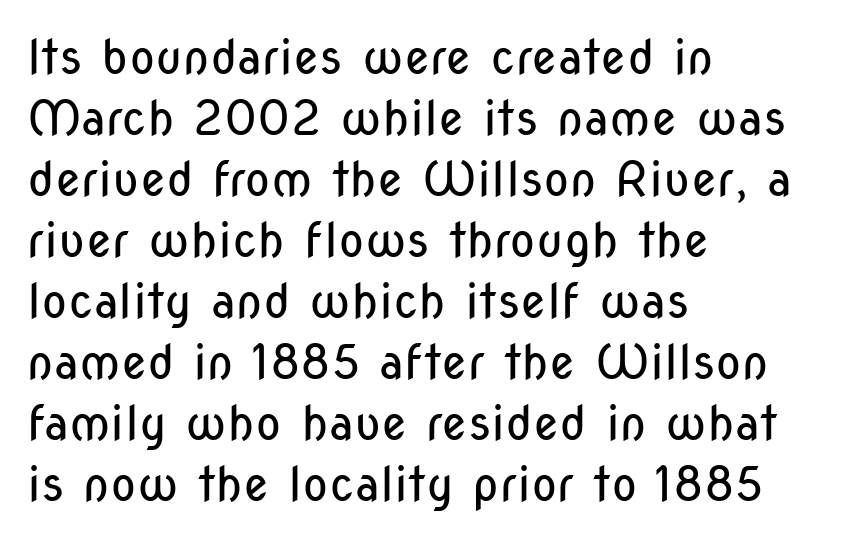
The image shows 48 px regular-weight, condensed sans-serif type, upright; set left-aligned, normal line spacing (1.27x), normal letter spacing, not underlined; low stroke contrast and a medium x-height.
